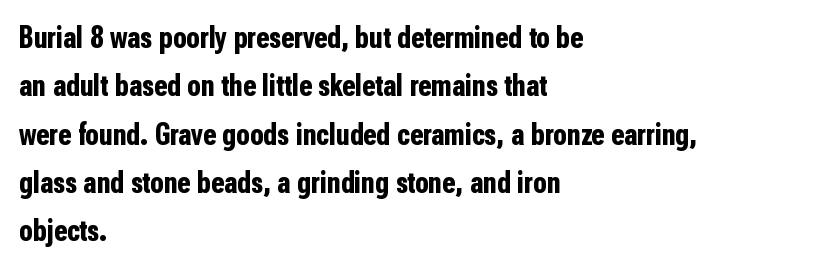
The image shows 31 px bold, condensed sans-serif type, upright; set left-aligned, normal line spacing (1.56x), normal letter spacing, not underlined; low stroke contrast and a medium x-height.
